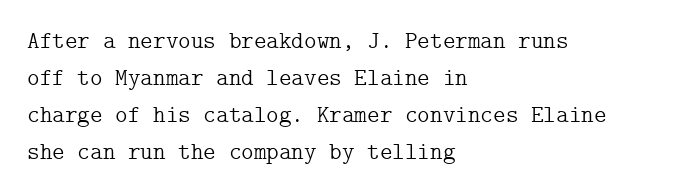
Q: Is the text bold? A: No.
Q: Is the text italic (slanted)? A: No, it is upright.
Q: Is the text underlined? A: No.
Q: How is the paragraph aligned? A: Left-aligned.
Q: Is the spacing between letters normal or unusually wide? A: Normal.
Q: Is the spacing between lines tight, normal or loose? A: Normal.
